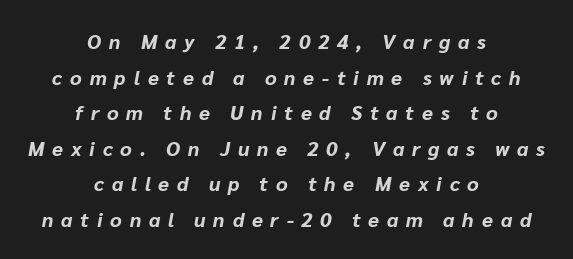
Q: Is the text bold? A: Yes.
Q: Is the text italic (slanted)? A: Yes, it leans right by about 10 degrees.
Q: Is the text underlined? A: No.
Q: How is the paragraph aligned? A: Centered.
Q: Is the spacing between letters normal or unusually wide? A: Unusually wide.
